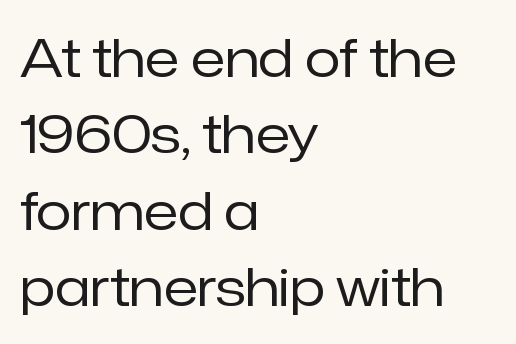
The lettering stays uniformly vertical, giving the passage a roman look. Stroke terminals: plain, sans-serif. Horizontal alignment here is leftward, the default for most running prose. Each word holds together tightly as a unit, with standard inter-letter gaps.
